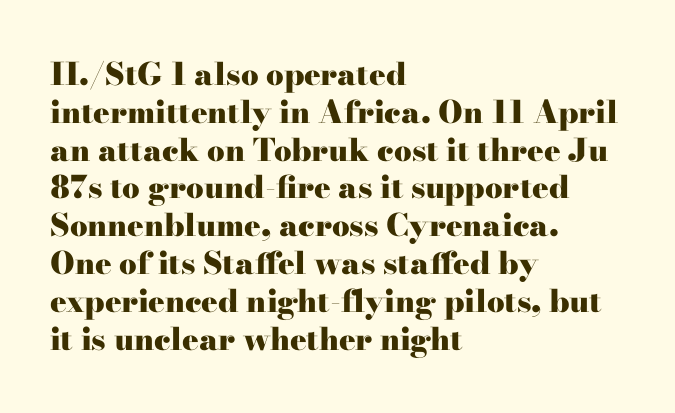
In terms of weight, the rendering is a true, heavy bold. The passage shown is typeset with a serif family. A roman cut, with each character standing at attention. Nothing unusual about the tracking: characters are spaced as the font intends. A typesetter would call this proportional, since set widths differ per character. All the whitespace from short lines collects on the right.
